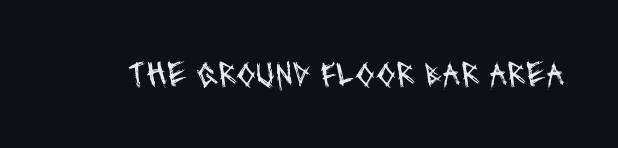
The foot of each line stays bare and open. Grotesque or geometric, the face here clearly has no serifs. The font sits on the lighter half of the weight spectrum, regular included. Here the glyphs are tracked normally, forming tight word shapes.
